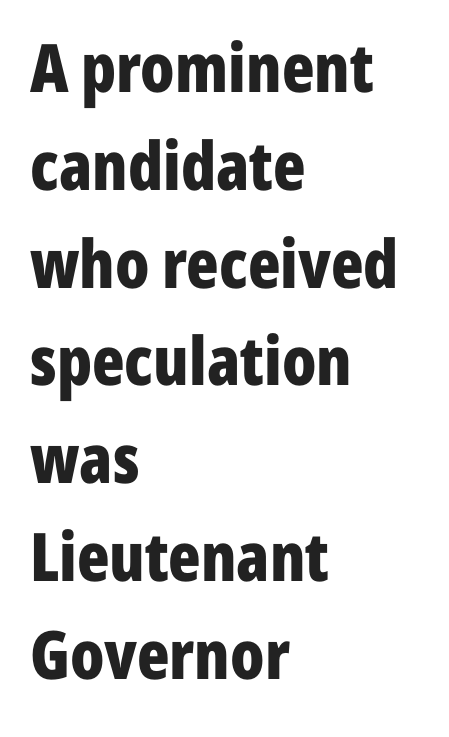
Q: Is the text bold? A: Yes.
Q: Is the text italic (slanted)? A: No, it is upright.
Q: Is the typeface a serif or a sans-serif typeface? A: Sans-serif.
Q: Is the text underlined? A: No.
Q: How is the paragraph aligned? A: Left-aligned.
Q: Is the spacing between letters normal or unusually wide? A: Normal.
Q: Is the spacing between lines tight, normal or loose? A: Normal.
Q: Width (condensed, normal, or wide)? A: Condensed.
Q: Stroke contrast? A: Low.
Q: x-height? A: Medium.
Q: Monospaced? A: No.
